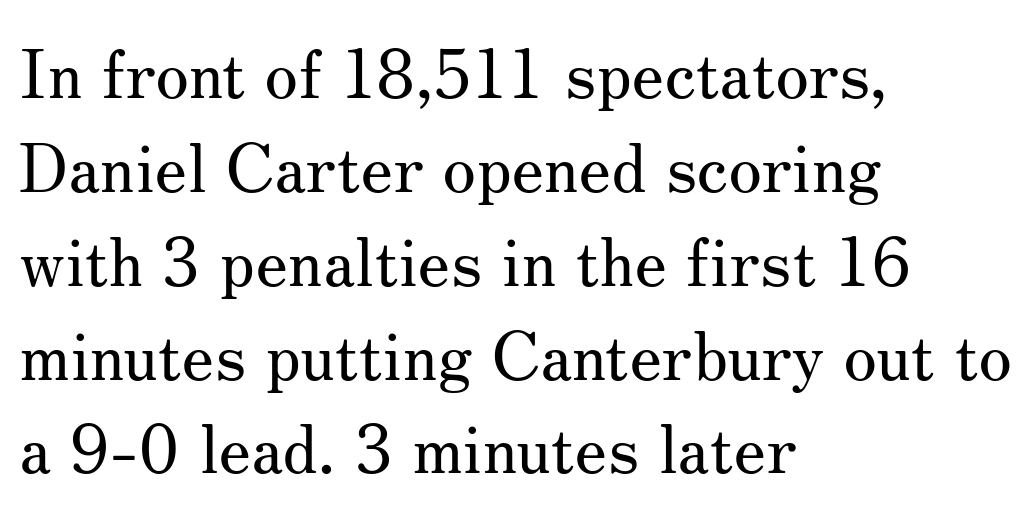
Spacing verdict: proportional, widths tailored to each character. Stroke thickness stays within the range of a standard reading face or lighter. The lettering stays uniformly vertical, giving the passage a roman look. The characters display serif detailing at their extremities. Students, observe: this is what conventionally led text looks like.
